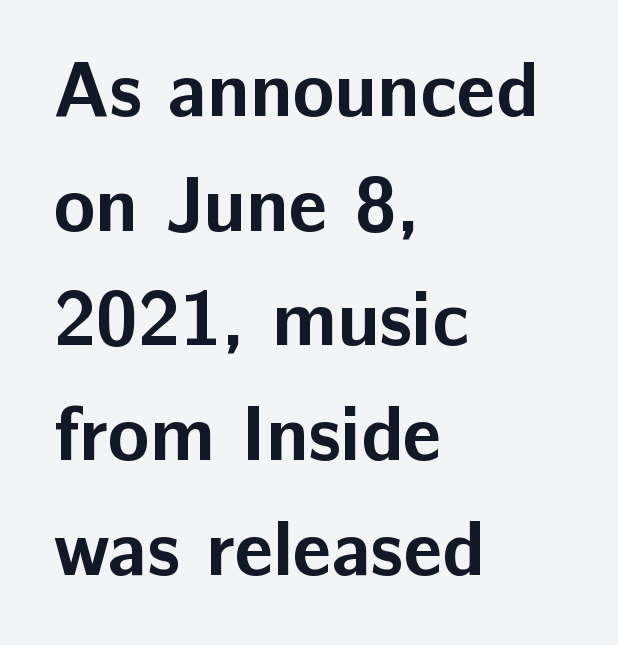
Q: Is the text bold? A: Yes.
Q: Is the text italic (slanted)? A: No, it is upright.
Q: Is the typeface a serif or a sans-serif typeface? A: Sans-serif.
Q: Is the text underlined? A: No.
Q: How is the paragraph aligned? A: Left-aligned.
Q: Is the spacing between letters normal or unusually wide? A: Normal.
Q: Is the spacing between lines tight, normal or loose? A: Normal.
Q: Width (condensed, normal, or wide)? A: Normal.
Q: Stroke contrast? A: Low.
Q: x-height? A: Medium.
Q: Monospaced? A: No.
